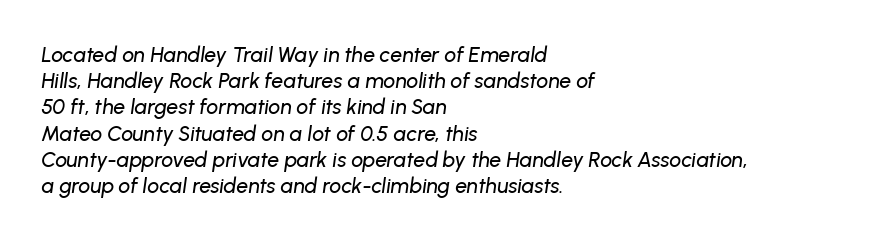
The image shows 21 px text type, italic (leaning right); set left-aligned, normal line spacing (1.25x), normal letter spacing, not underlined.
